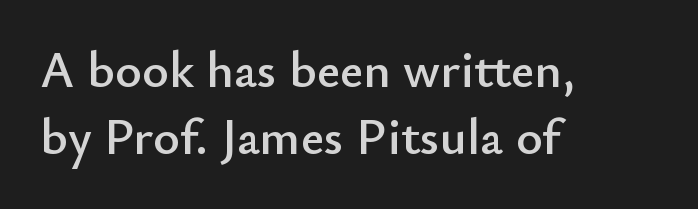
Spacing verdict: proportional, widths tailored to each character. Leftover space on each line is placed entirely after the last word. Is there much room between lines? A standard amount, neither cramped nor airy. A roman cut, with each character standing at attention.
